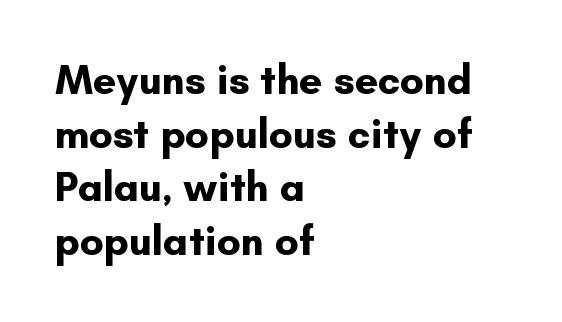
Q: Is the text bold? A: Yes.
Q: Is the text italic (slanted)? A: No, it is upright.
Q: Is the typeface a serif or a sans-serif typeface? A: Sans-serif.
Q: Is the text underlined? A: No.
Q: How is the paragraph aligned? A: Left-aligned.
Q: Is the spacing between letters normal or unusually wide? A: Normal.
Q: Is the spacing between lines tight, normal or loose? A: Normal.
Q: Width (condensed, normal, or wide)? A: Normal.
Q: Stroke contrast? A: Low.
Q: x-height? A: Small.
Q: Monospaced? A: No.
